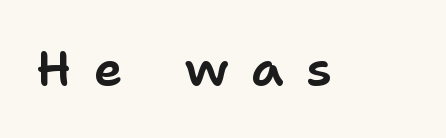
Q: Is the text italic (slanted)? A: No, it is upright.
Q: Is the typeface a serif or a sans-serif typeface? A: Sans-serif.
Q: Is the text underlined? A: No.
Q: Is the spacing between letters normal or unusually wide? A: Unusually wide.
Q: Width (condensed, normal, or wide)? A: Normal.
Q: Stroke contrast? A: Low.
Q: x-height? A: Medium.
Q: Monospaced? A: No.
